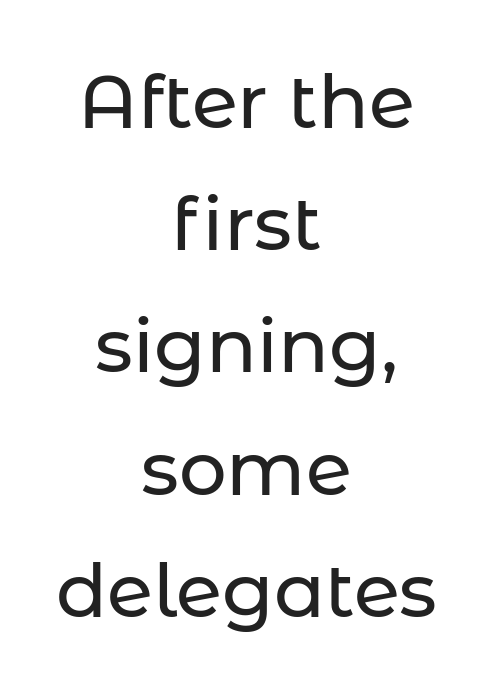
{"serif": "no", "italic": "no", "width": "normal", "stroke_contrast": "low", "x_height": "medium", "monospaced": "no", "underline": "no", "align": "center", "line_spacing": "normal", "line_spacing_ratio": 1.63, "letter_spacing": "normal", "letter_spacing_em": 0.0, "glyph_px": 75}
